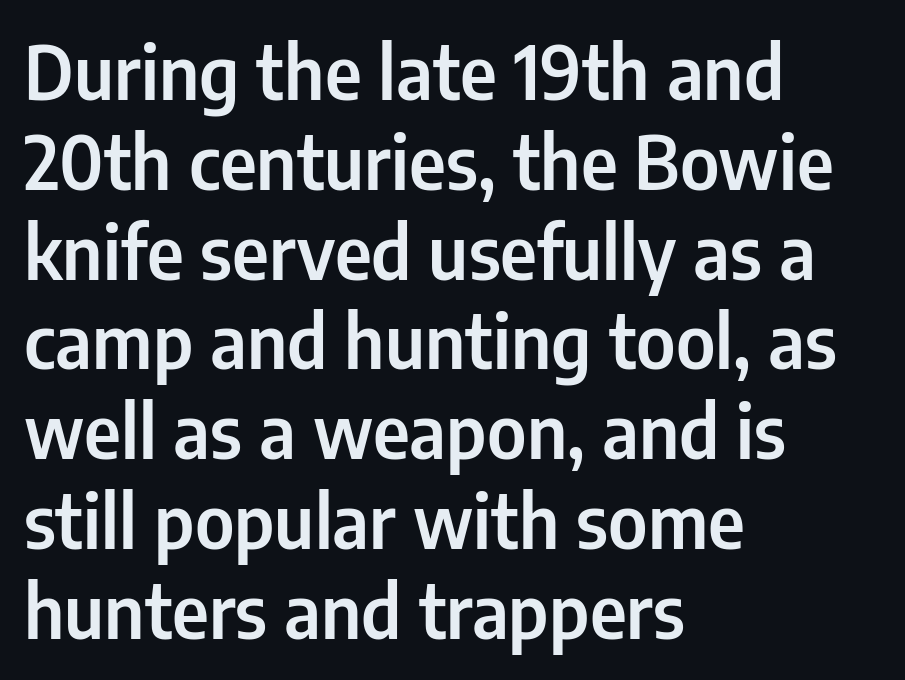
The image shows 73 px condensed sans-serif type, upright; set left-aligned, line spacing 1.23x, normal letter spacing, not underlined; low stroke contrast and a medium x-height.
